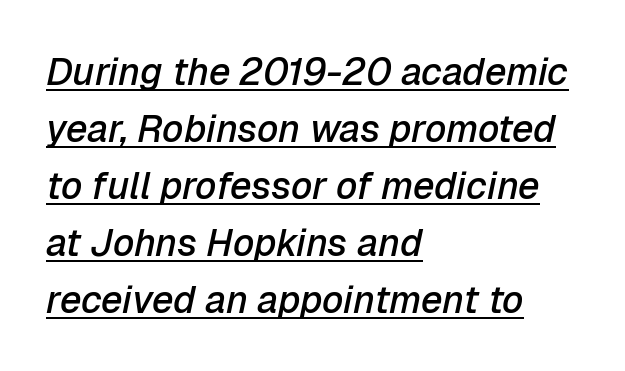
Q: Is the text bold? A: Semi-bold.
Q: Is the text italic (slanted)? A: Yes, it leans right by about 12 degrees.
Q: Is the text underlined? A: Yes.
Q: How is the paragraph aligned? A: Left-aligned.
Q: Is the spacing between letters normal or unusually wide? A: Normal.
Q: Is the spacing between lines tight, normal or loose? A: Normal.
Q: Width (condensed, normal, or wide)? A: Normal.
Q: Stroke contrast? A: Low.
Q: x-height? A: Medium.
Q: Monospaced? A: No.
